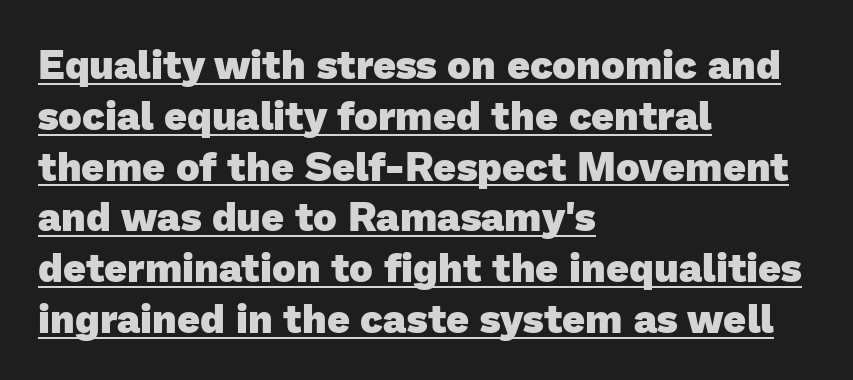
The image shows 40 px heavy sans-serif type; set left-aligned, normal line spacing (1.27x), normal letter spacing, underlined; low stroke contrast and a medium x-height.
